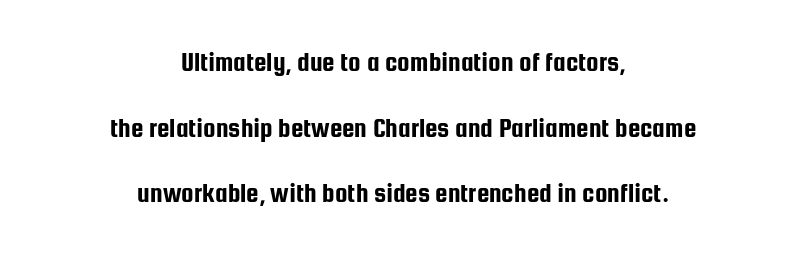
Loosely led — the rows are spread out. These lines are centered, leaving both edges ragged. Lines of text with bare space underneath. Students, note that the glyphs here touch the page at normal intervals. The letters stand straight up with perfectly vertical stems. The text was rendered using a sans face with plain stroke endings.
